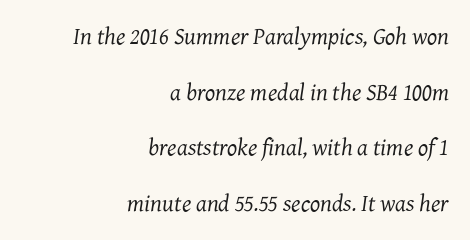
The image shows 24 px text type, italic (leaning right); set right-aligned, loose line spacing (2.32x), normal letter spacing, not underlined.
